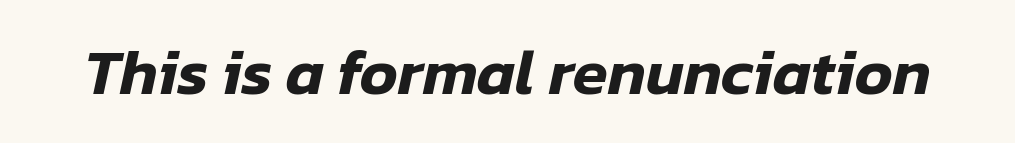
{"italic": "yes", "lean": "right", "slant_degrees": 12, "width": "normal", "stroke_contrast": "low", "x_height": "medium", "monospaced": "no", "underline": "no", "letter_spacing": "normal", "letter_spacing_em": 0.0, "glyph_px": 64}
